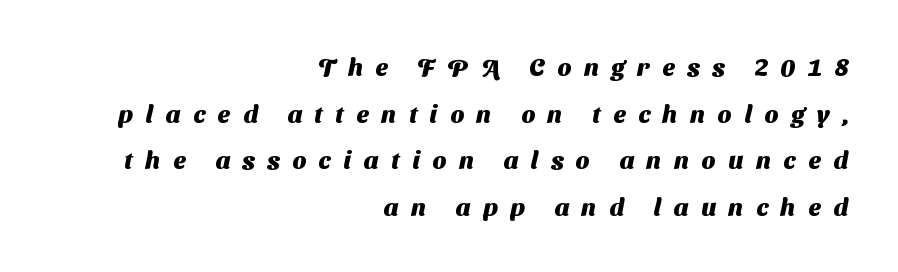
Q: Is the text bold? A: Yes.
Q: Is the text underlined? A: No.
Q: How is the paragraph aligned? A: Right-aligned.
Q: Is the spacing between letters normal or unusually wide? A: Unusually wide.
